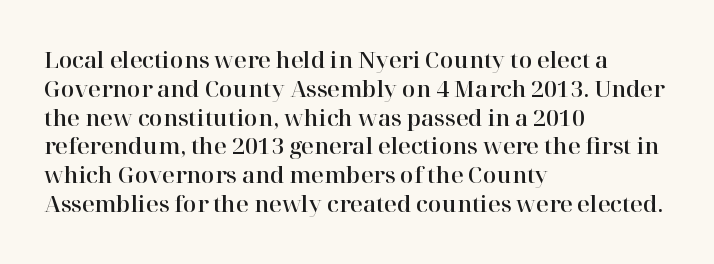
{"italic": "no", "underline": "no", "align": "left", "line_spacing": "normal", "line_spacing_ratio": 1.31, "letter_spacing": "normal", "letter_spacing_em": 0.0, "glyph_px": 22}
